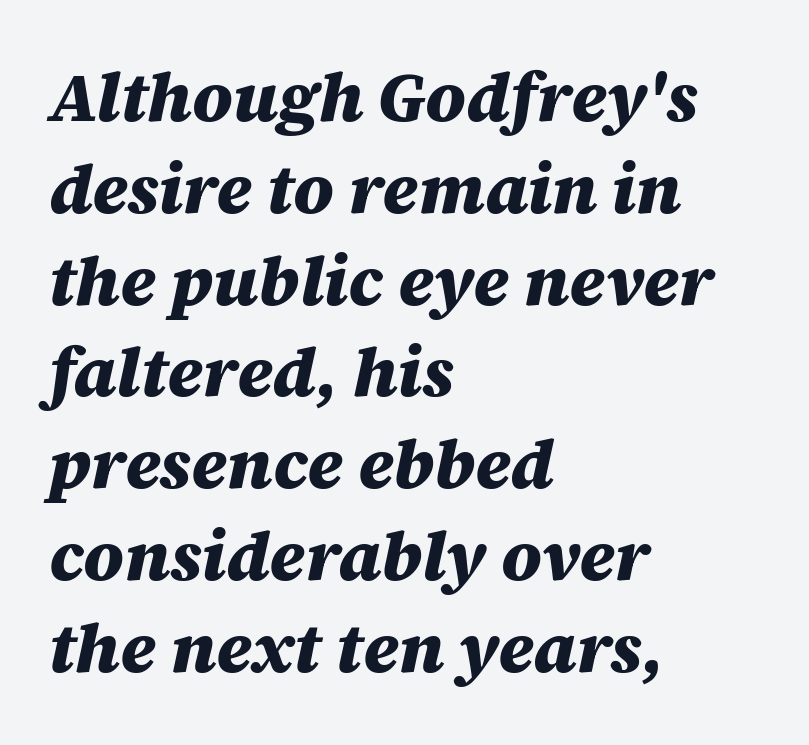
{"italic": "yes", "lean": "right", "slant_degrees": 12, "bold": "yes", "weight": "heavy", "width": "normal", "stroke_contrast": "medium", "x_height": "large", "monospaced": "no", "underline": "no", "align": "left", "line_spacing": "normal", "line_spacing_ratio": 1.33, "letter_spacing": "normal", "letter_spacing_em": 0.0, "glyph_px": 69}
